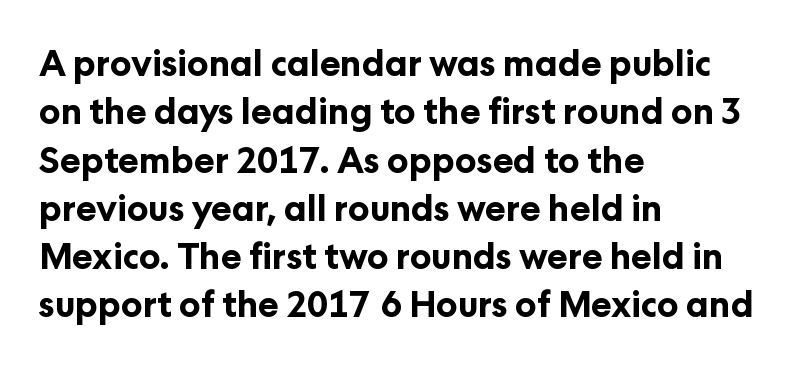
Every letter is thick-stroked: bold, no question. Quick note: underline off. The horizontal fit of the characters is conventional and even. This is the regular roman posture of the typeface. Leftover space on each line is placed entirely after the last word.
